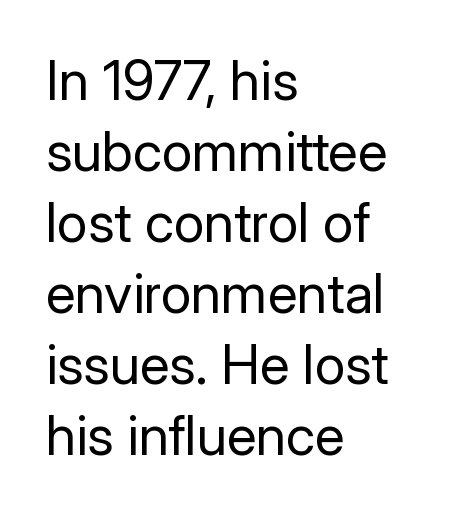
{"serif": "no", "italic": "no", "bold": "no", "weight": "regular", "width": "normal", "stroke_contrast": "low", "x_height": "medium", "monospaced": "no", "underline": "no", "align": "left", "line_spacing": "normal", "line_spacing_ratio": 1.29, "letter_spacing": "normal", "letter_spacing_em": 0.0, "glyph_px": 55}
